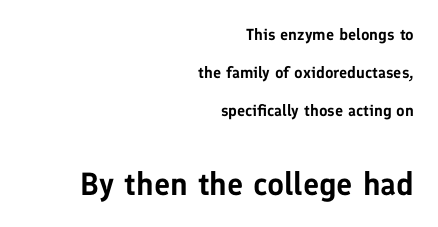
Q: Is the text italic (slanted)? A: No, it is upright.
Q: Is the typeface a serif or a sans-serif typeface? A: Sans-serif.
Q: Is the text underlined? A: No.
Q: How is the paragraph aligned? A: Right-aligned.
Q: Is the spacing between letters normal or unusually wide? A: Normal.
Q: Is the spacing between lines tight, normal or loose? A: Loose.
Q: Which block of text is set in a larger size, the first (top) or the second (bottom)? A: The second (bottom) one.
Q: Width (condensed, normal, or wide)? A: Normal.
Q: Stroke contrast? A: Low.
Q: x-height? A: Medium.
Q: Monospaced? A: No.
